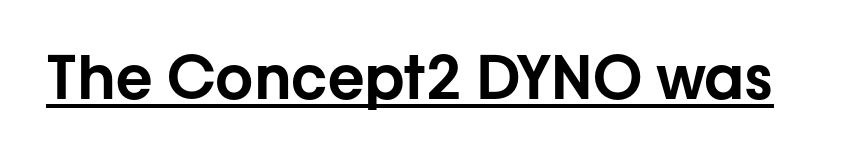
Q: Is the text italic (slanted)? A: No, it is upright.
Q: Is the typeface a serif or a sans-serif typeface? A: Sans-serif.
Q: Is the text underlined? A: Yes.
Q: Is the spacing between letters normal or unusually wide? A: Normal.
Q: Width (condensed, normal, or wide)? A: Normal.
Q: Stroke contrast? A: Low.
Q: x-height? A: Medium.
Q: Monospaced? A: No.
